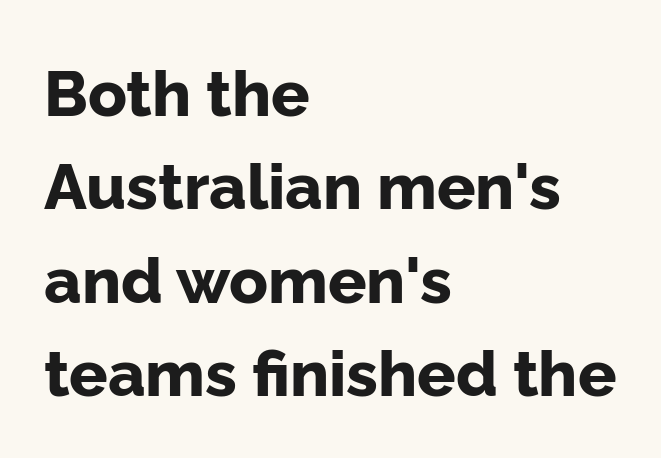
The image shows 64 px bold sans-serif type, upright; set left-aligned, normal line spacing (1.46x), normal letter spacing, not underlined; low stroke contrast and a medium x-height.
